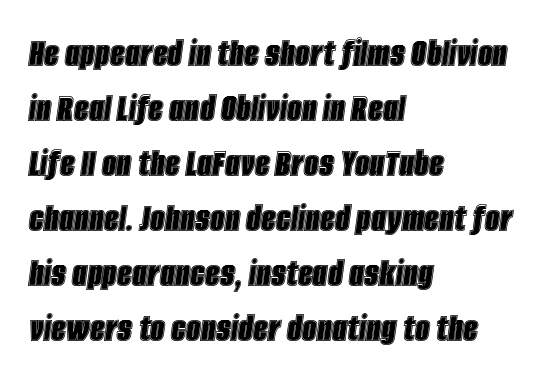
The image shows 41 px condensed type, italic (leaning right); set left-aligned, normal line spacing (1.34x), normal letter spacing, not underlined; a large x-height.
